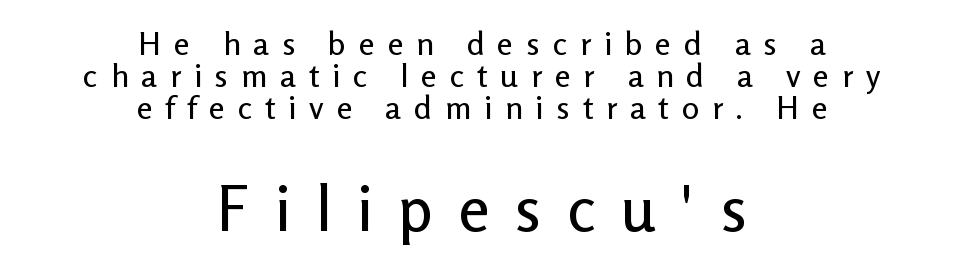
The passage shown stacks its lines with hardly any gap. The rendering shows plain stroke endings on the letterforms — a sans-serif design. Words appear elongated and porous because spacing is wide. Glance below the letters and you will spot only blank space. Character widths vary here, with narrow letters taking less room than wide ones. The designer gave the closing block more size than the opening block.
